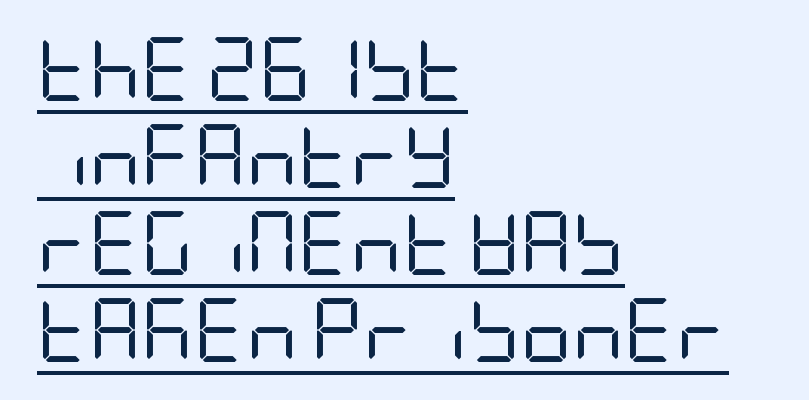
Posture: upright roman. Grotesque or geometric, the face here clearly has no serifs. The strokes are not fattened; the text isn't bold. Has an underline been added? It has. The lines sit at an ordinary, default distance from one another.
